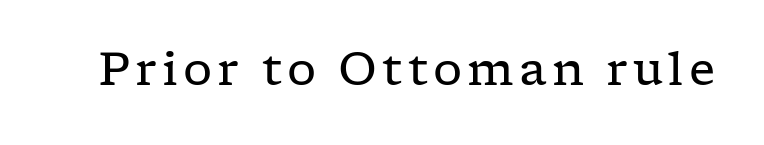
The image shows 46 px regular-weight, wide serif type, upright; set not underlined; low stroke contrast and a medium x-height.
